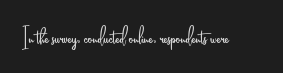
The image shows 28 px light, condensed sans-serif type; set normal letter spacing, not underlined; low stroke contrast and a small x-height.
